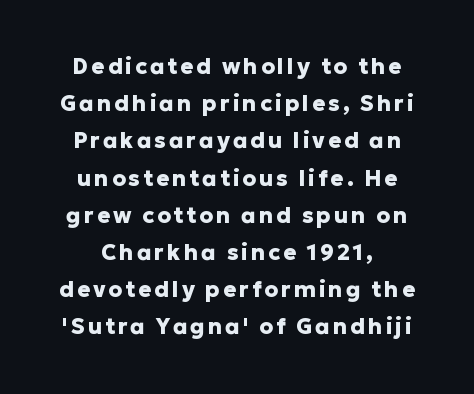
The image shows 22 px bold type, upright; set normal line spacing (1.69x), not underlined.
